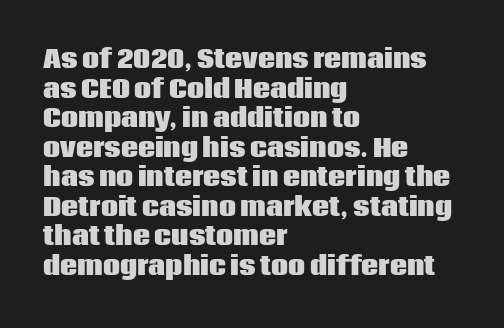
Q: Is the text bold? A: Yes.
Q: Is the text italic (slanted)? A: No, it is upright.
Q: Is the text underlined? A: No.
Q: How is the paragraph aligned? A: Left-aligned.
Q: Is the spacing between letters normal or unusually wide? A: Normal.
